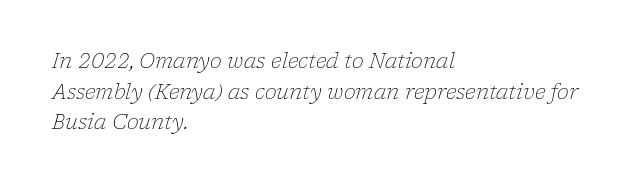
The image shows 20 px text type, italic (leaning right); set left-aligned, normal line spacing (1.53x), normal letter spacing, not underlined.
